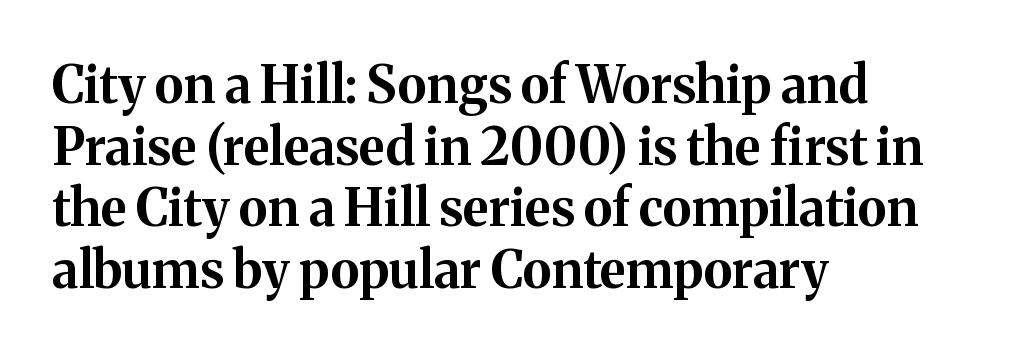
The face used here is rendered with its standard letterfit. Unlike a clean sans, this face finishes its strokes with serifs. Letters rest on an invisible, unmarked baseline. The strokes are fattened all the way to bold. Each letter keeps its own natural width here, so spacing adapts to shape.
